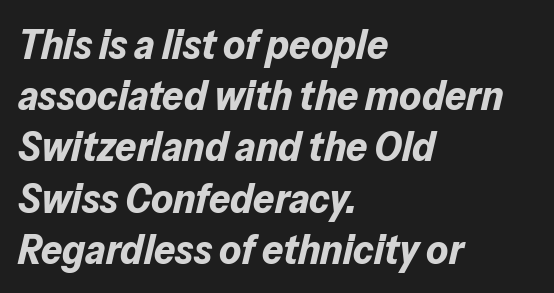
The strip under each line holds only bare page. The gaps between neighbouring characters are ordinary and unremarkable. The whole block is typeset with a tilt. Heft: maximum for text — a bold. The passage shown is typed in a proportional face where columns would drift. Every row of glyphs begins at an identical x-position on the left.
